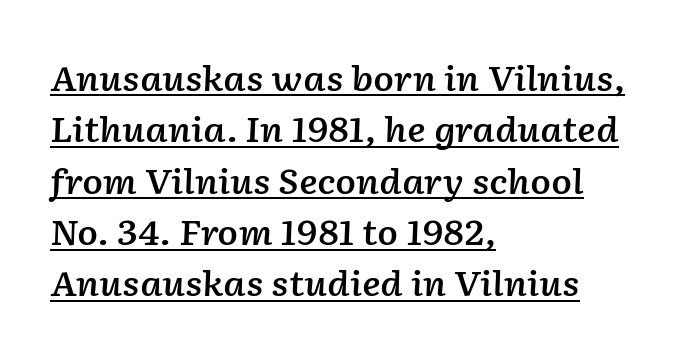
Q: Is the text bold? A: Semi-bold.
Q: Is the text italic (slanted)? A: Yes, it leans right by about 2 degrees.
Q: Is the text underlined? A: Yes.
Q: How is the paragraph aligned? A: Left-aligned.
Q: Is the spacing between letters normal or unusually wide? A: Normal.
Q: Is the spacing between lines tight, normal or loose? A: Normal.
Q: Width (condensed, normal, or wide)? A: Normal.
Q: Stroke contrast? A: Low.
Q: x-height? A: Medium.
Q: Monospaced? A: No.
